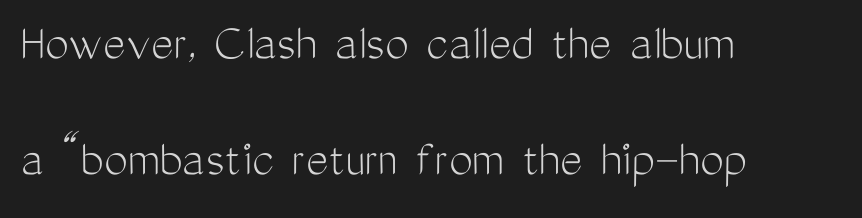
Q: Is the text bold? A: No.
Q: Is the text italic (slanted)? A: No, it is upright.
Q: Is the typeface a serif or a sans-serif typeface? A: Sans-serif.
Q: Is the text underlined? A: No.
Q: How is the paragraph aligned? A: Left-aligned.
Q: Is the spacing between letters normal or unusually wide? A: Normal.
Q: Is the spacing between lines tight, normal or loose? A: Loose.
Q: Width (condensed, normal, or wide)? A: Condensed.
Q: Stroke contrast? A: Medium.
Q: x-height? A: Medium.
Q: Monospaced? A: No.
